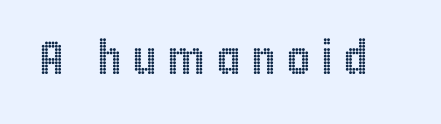
The image shows 47 px condensed type, upright; set unusually wide letter spacing (+0.22 em), not underlined; a large x-height.
